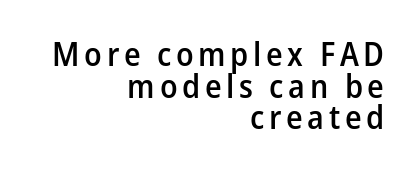
Which margin do the lines hug? The right one — the left edge is uneven. The space beneath each line is pristine and unruled. The characters display no serif detailing; their extremities are plain. Note the varied advance widths — an 'i' is clearly narrower than an 'm'. This sample uses an upright cut, with every glyph sitting square on the baseline.
